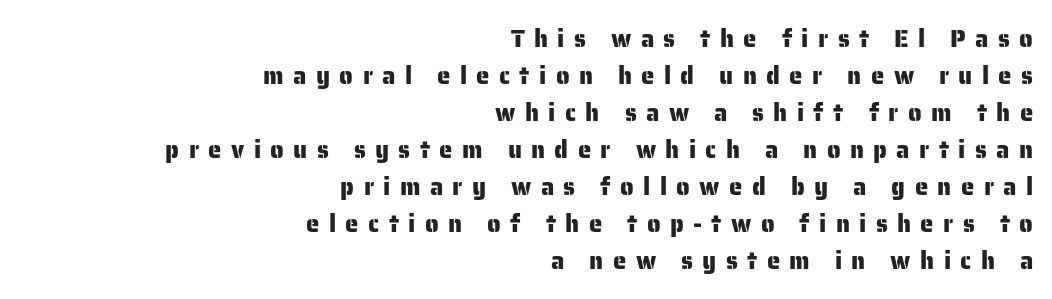
{"italic": "no", "underline": "no", "align": "right", "line_spacing": "normal", "line_spacing_ratio": 1.54, "letter_spacing": "wide", "letter_spacing_em": 0.39, "glyph_px": 24}
